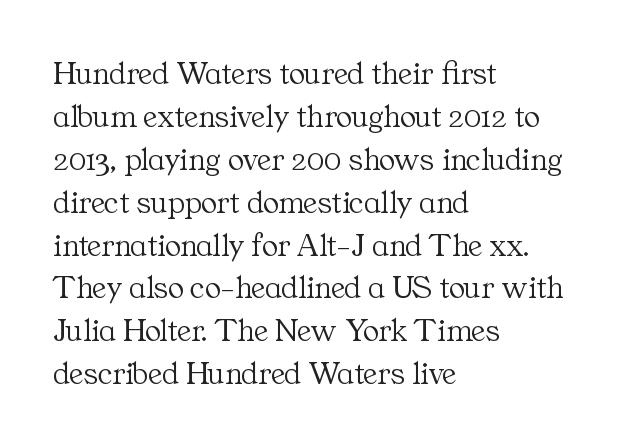
The letters advance in unequal steps, a hallmark of proportional type. Summary of vertical rhythm: regular, with standard interline spacing. Is the letter spacing exaggerated? No — it looks like the ordinary default. The words here are not underlined. Left-aligned paragraph, ragged on the right.
